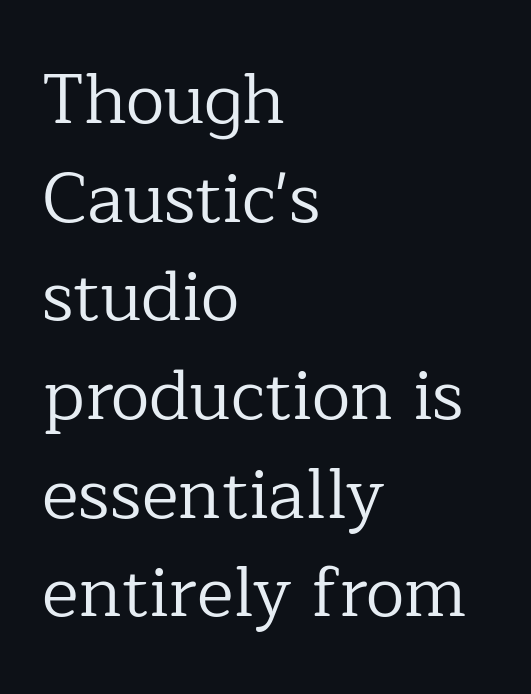
The space between consecutive lines is moderate. What kind of face is this? One with serifs. The horizontal fit of the characters is conventional and even. Tall strokes in this sample are plumb rather than angled. On a weight scale, this lands at 450 or below. You could not count columns in this text — the font is proportionally spaced.
